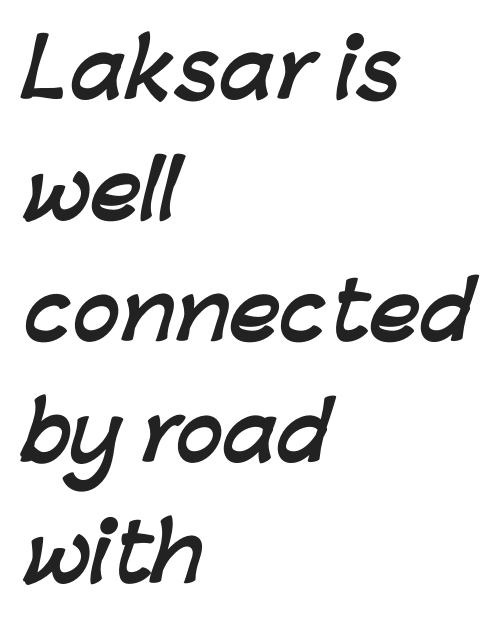
The image shows 78 px semibold sans-serif type; set left-aligned, normal line spacing (1.55x), normal letter spacing, not underlined; low stroke contrast and a medium x-height.
